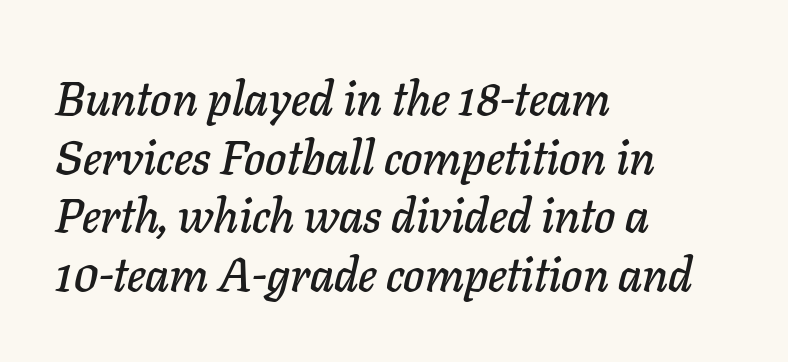
Q: Is the text italic (slanted)? A: Yes, it leans right by about 11 degrees.
Q: Is the text underlined? A: No.
Q: How is the paragraph aligned? A: Left-aligned.
Q: Is the spacing between letters normal or unusually wide? A: Normal.
Q: Width (condensed, normal, or wide)? A: Normal.
Q: Stroke contrast? A: Low.
Q: x-height? A: Medium.
Q: Monospaced? A: No.
